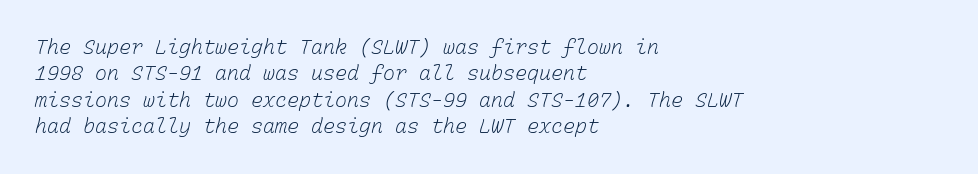
Is there much room between lines? A standard amount, neither cramped nor airy. Honestly, the letter spacing is just normal — you wouldn't notice it. The letters look calm and open, with moderate or lighter stems. Visually the block forms a straight wall on the left and a jagged coastline on the right. Any mark beneath the type? The region is blank.
